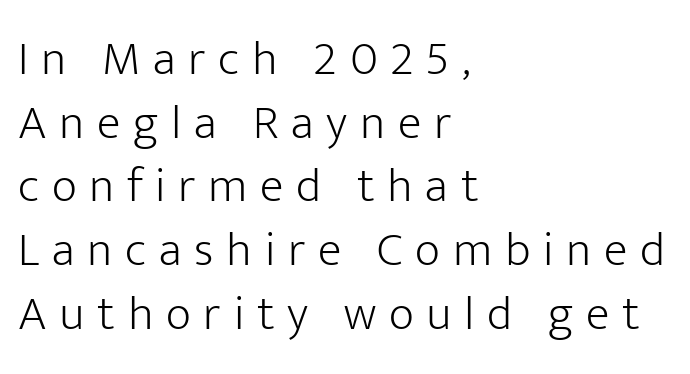
In terms of letterform style, serifs are entirely absent. This sample has the flowing, uneven cadence of proportional lettering. Observe the wide spacing: letters keep a clear distance from each other. Quick note: underline off. One-word summary of the alignment: left. In terms of leading, this rendering sits right in the middle.
